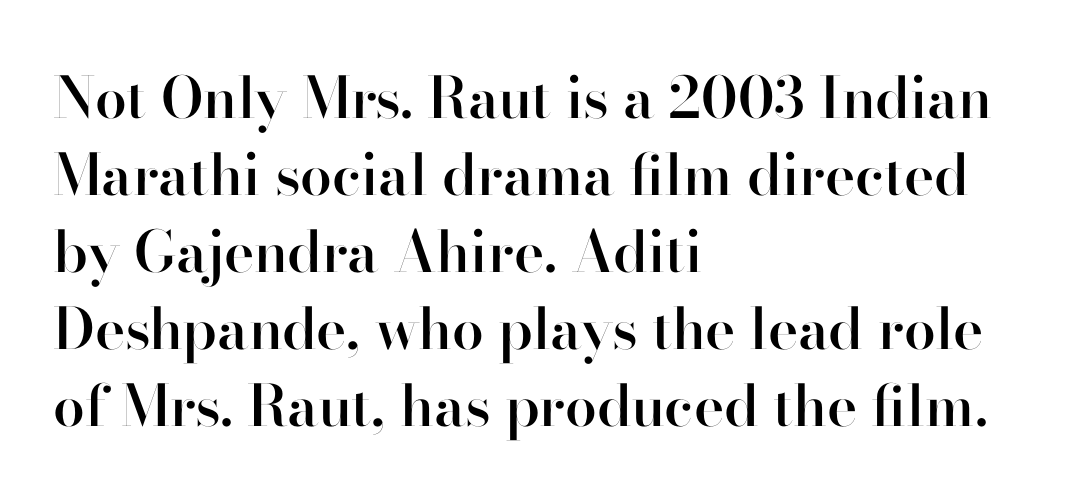
The image shows 57 px semibold sans-serif type, upright; set left-aligned, normal line spacing (1.35x), normal letter spacing, not underlined; high stroke contrast and a small x-height.
